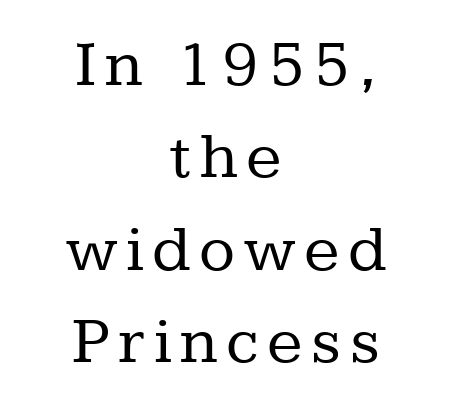
{"serif": "yes", "italic": "no", "bold": "no", "weight": "regular", "width": "normal", "stroke_contrast": "low", "x_height": "medium", "monospaced": "no", "underline": "no", "align": "center", "line_spacing": "normal", "line_spacing_ratio": 1.4, "glyph_px": 66}
